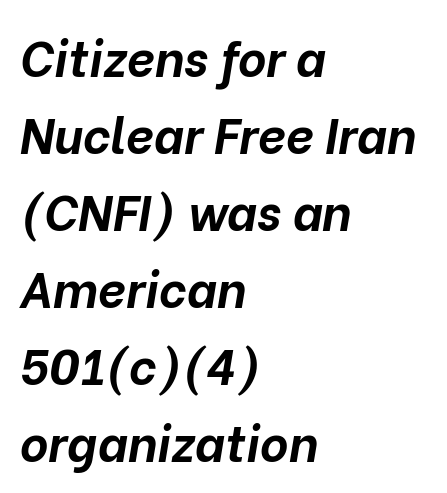
Strokes here are thick enough to call this a true bold. The strip under each line holds only bare page. What stands out about the letter spacing? Nothing — it is the standard amount. The rendering uses natural spacing where letterforms have individual widths. Quick note: interline space is typical.
